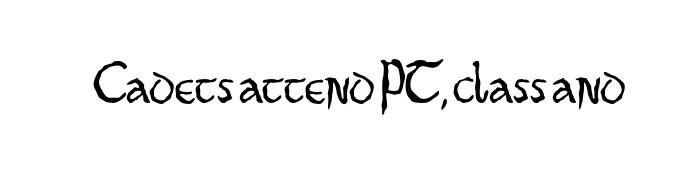
Q: Is the text bold? A: No.
Q: Is the text italic (slanted)? A: No, it is upright.
Q: Is the typeface a serif or a sans-serif typeface? A: Sans-serif.
Q: Is the text underlined? A: No.
Q: Is the spacing between letters normal or unusually wide? A: Normal.
Q: Width (condensed, normal, or wide)? A: Condensed.
Q: Stroke contrast? A: Low.
Q: x-height? A: Small.
Q: Monospaced? A: No.
